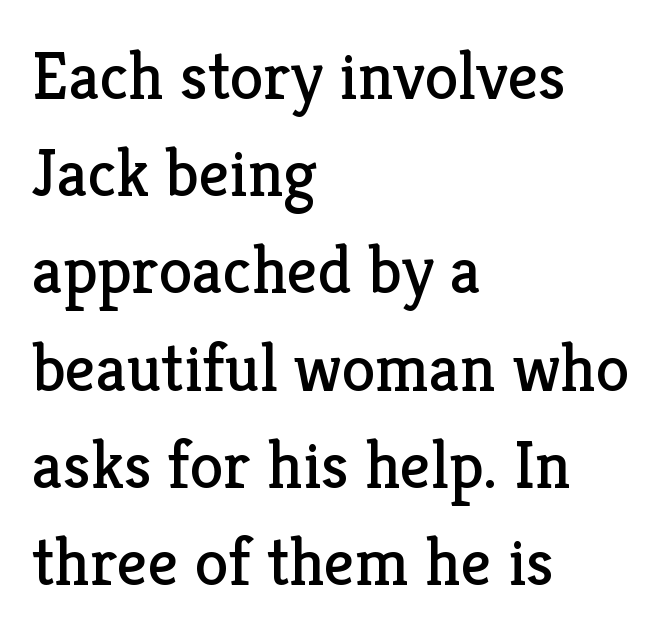
Here the designer chose a conventional face with non-uniform glyph widths. Look at the bottom of the vertical strokes: they flare into serifs here. Regular leading. The space beneath each line is pristine and unruled. The text block is weighted toward the left margin, trailing off unevenly rightward. Is the stroke heavy? The answer is a plain regular-or-lighter.
